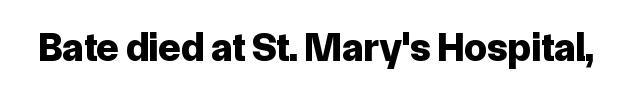
Q: Is the text bold? A: Yes.
Q: Is the text italic (slanted)? A: No, it is upright.
Q: Is the typeface a serif or a sans-serif typeface? A: Sans-serif.
Q: Is the text underlined? A: No.
Q: Is the spacing between letters normal or unusually wide? A: Normal.
Q: Width (condensed, normal, or wide)? A: Normal.
Q: Stroke contrast? A: Low.
Q: x-height? A: Medium.
Q: Monospaced? A: No.
